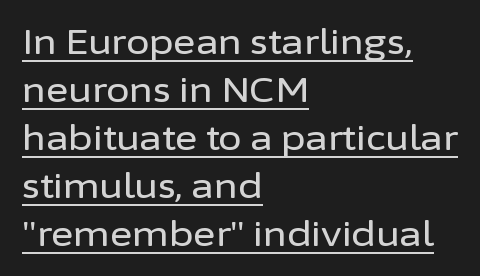
Underlining? Definitely there. Each new line begins a customary step beneath the previous one. This sample has the flowing, uneven cadence of proportional lettering. Italic: no, the glyphs are upright roman.
